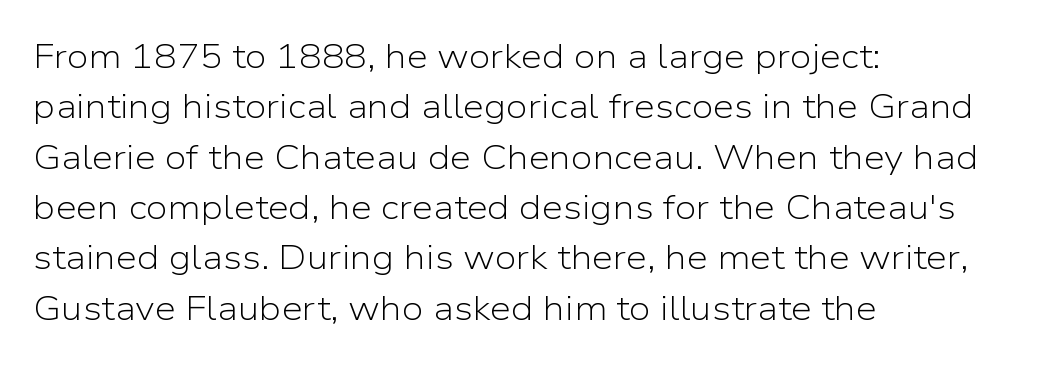
{"serif": "no", "italic": "no", "bold": "no", "weight": "light", "width": "normal", "stroke_contrast": "low", "x_height": "medium", "monospaced": "no", "underline": "no", "align": "left", "line_spacing": "normal", "line_spacing_ratio": 1.48, "letter_spacing": "normal", "letter_spacing_em": 0.0, "glyph_px": 34}
